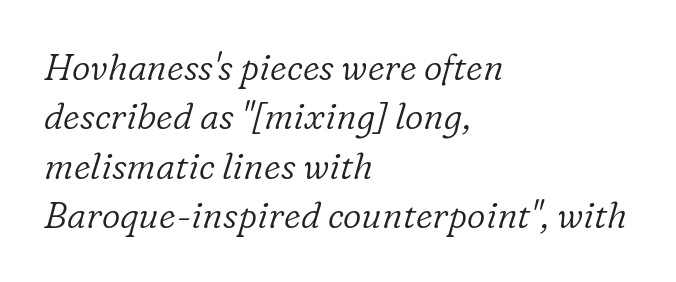
Q: Is the text bold? A: No.
Q: Is the text italic (slanted)? A: Yes, it leans right by about 16 degrees.
Q: Is the typeface a serif or a sans-serif typeface? A: Serif.
Q: Is the text underlined? A: No.
Q: How is the paragraph aligned? A: Left-aligned.
Q: Is the spacing between letters normal or unusually wide? A: Normal.
Q: Is the spacing between lines tight, normal or loose? A: Normal.
Q: Width (condensed, normal, or wide)? A: Normal.
Q: Stroke contrast? A: Low.
Q: x-height? A: Medium.
Q: Monospaced? A: No.
